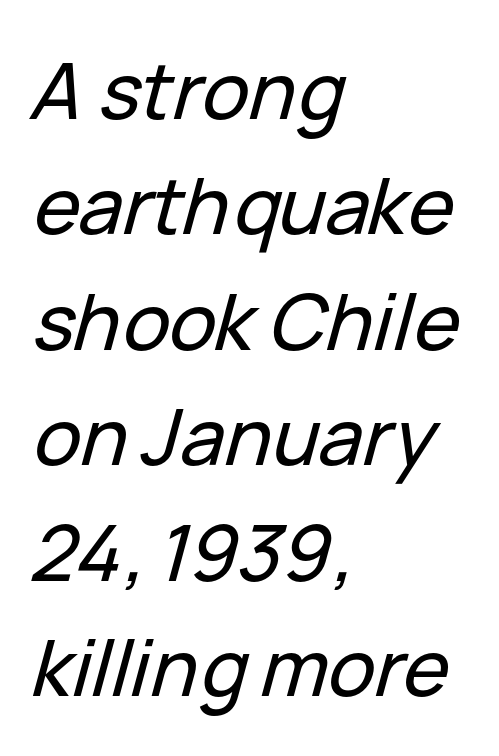
The image shows 78 px text type, italic (leaning right); set left-aligned, normal line spacing (1.48x), normal letter spacing, not underlined; low stroke contrast and a medium x-height.
